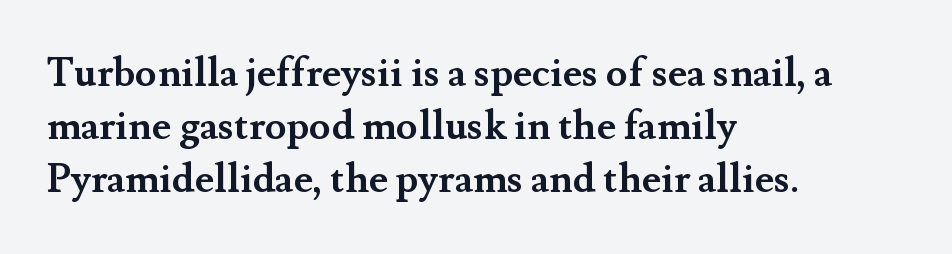
The image shows 40 px semibold serif type, upright; set left-aligned, normal line spacing (1.33x), normal letter spacing, not underlined; medium stroke contrast and a small x-height.
